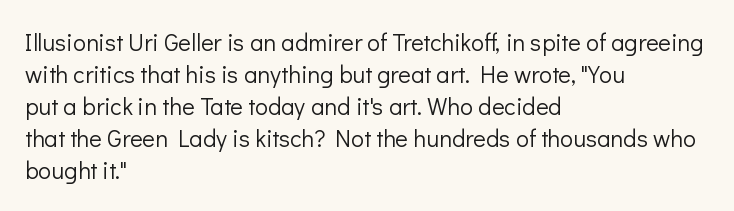
{"italic": "no", "bold": "no", "underline": "no", "align": "left", "line_spacing": "normal", "line_spacing_ratio": 1.33, "letter_spacing": "normal", "letter_spacing_em": 0.0, "glyph_px": 24}
